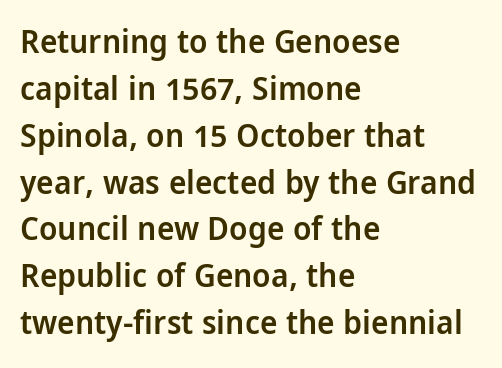
{"serif": "no", "italic": "no", "bold": "semi", "weight": "semibold", "width": "condensed", "stroke_contrast": "low", "x_height": "large", "monospaced": "no", "underline": "no", "align": "left", "line_spacing": "normal", "line_spacing_ratio": 1.42, "letter_spacing": "normal", "letter_spacing_em": 0.0, "glyph_px": 33}
